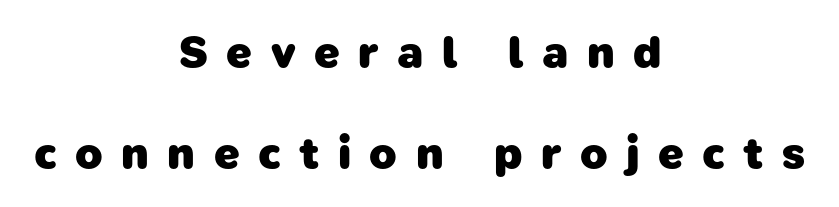
The letterforms stand isolated, each surrounded by extra space. Teacher's note: observe the equal gaps on both sides — that is centered alignment. Whoever set this chose breathing room over compactness in the vertical rhythm. Honestly, there is no underline to notice here at all. Proportional: the letters do not fall into vertical columns. Unlike a traditional serif, this face leaves its strokes unadorned.
